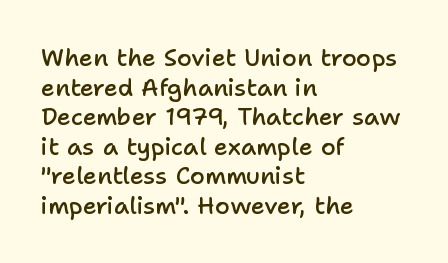
The image shows 24 px text type, upright; set left-aligned, line spacing 1.23x, normal letter spacing, not underlined.
